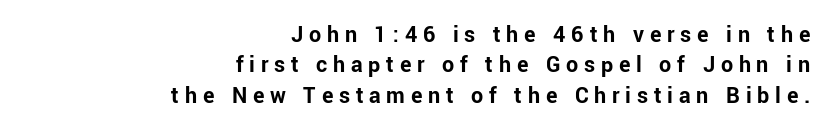
{"italic": "no", "bold": "yes", "underline": "no", "align": "right", "line_spacing": "normal", "line_spacing_ratio": 1.27, "letter_spacing": "wide", "letter_spacing_em": 0.24, "glyph_px": 24}
